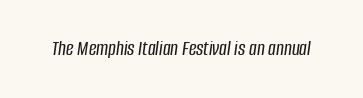
The image shows 21 px text type, italic (leaning right); set normal letter spacing, not underlined.
